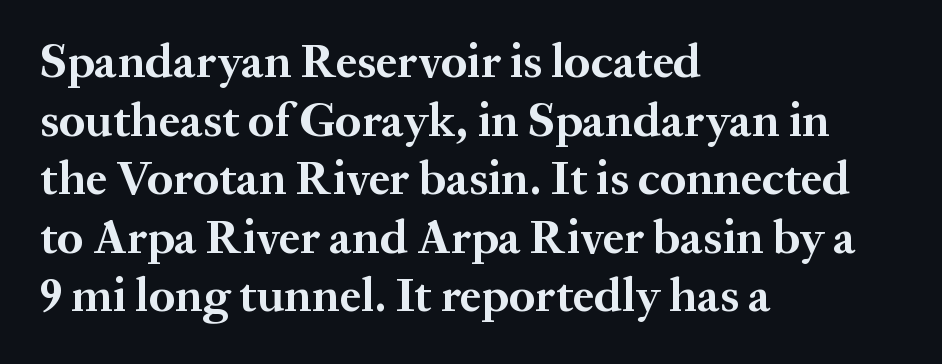
{"serif": "yes", "italic": "no", "bold": "yes", "weight": "bold", "width": "normal", "stroke_contrast": "medium", "x_height": "medium", "monospaced": "no", "underline": "no", "align": "left", "line_spacing_ratio": 1.22, "letter_spacing": "normal", "letter_spacing_em": 0.0, "glyph_px": 48}
